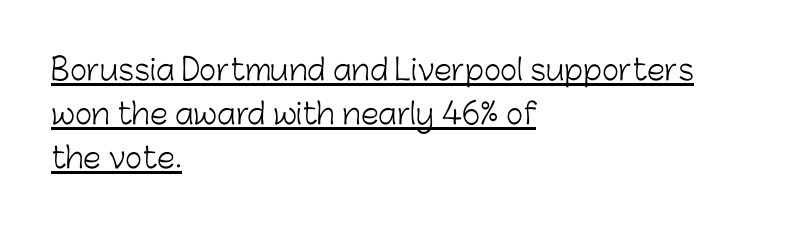
Q: Is the text bold? A: No.
Q: Is the text italic (slanted)? A: No, it is upright.
Q: Is the typeface a serif or a sans-serif typeface? A: Sans-serif.
Q: Is the text underlined? A: Yes.
Q: How is the paragraph aligned? A: Left-aligned.
Q: Is the spacing between letters normal or unusually wide? A: Normal.
Q: Is the spacing between lines tight, normal or loose? A: Normal.
Q: Width (condensed, normal, or wide)? A: Normal.
Q: Stroke contrast? A: Low.
Q: x-height? A: Medium.
Q: Monospaced? A: No.
